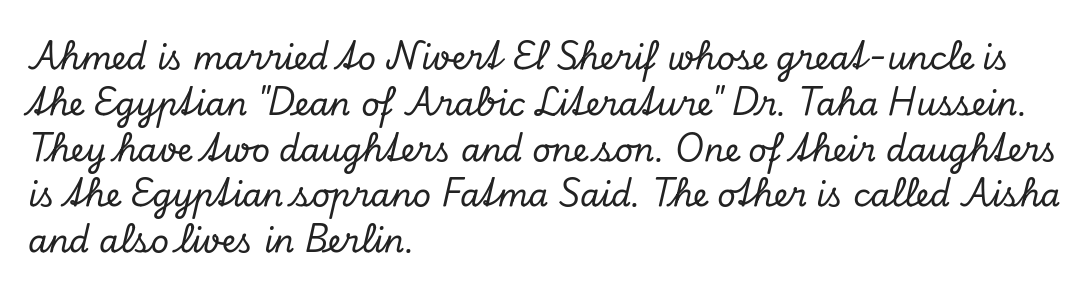
The image shows 32 px serif type, italic (leaning right); set left-aligned, normal line spacing (1.43x), normal letter spacing, not underlined; low stroke contrast and a small x-height.
